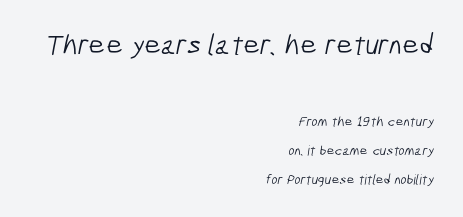
{"serif": "no", "bold": "no", "weight": "light", "width": "condensed", "stroke_contrast": "low", "x_height": "medium", "monospaced": "no", "underline": "no", "align": "right", "line_spacing": "loose", "line_spacing_ratio": 2.08, "letter_spacing": "normal", "letter_spacing_em": 0.0, "larger_block": "first", "size_ratio": 2.07, "glyph_px": 29}
